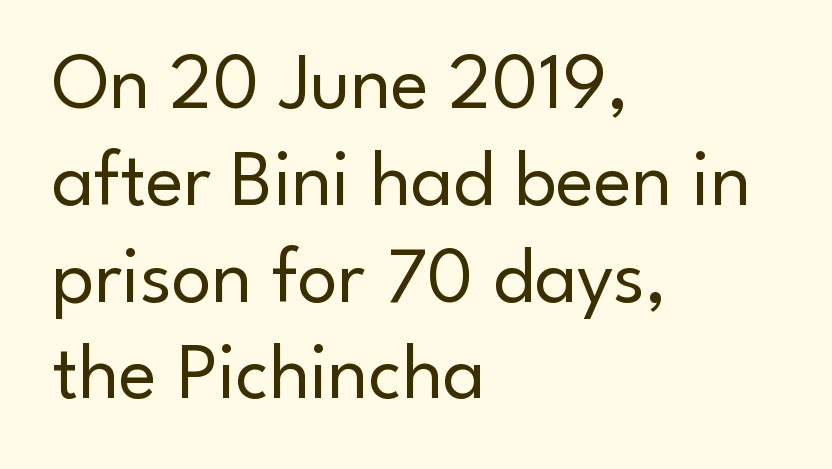
Honestly, the letter spacing is just normal — you wouldn't notice it. Nope, not italic — everything's standing straight. These lines are rendered in a variable-pitch font. The characters display no serif detailing; their extremities are plain. Notice how the passage keeps a crisp vertical edge on the left only.
